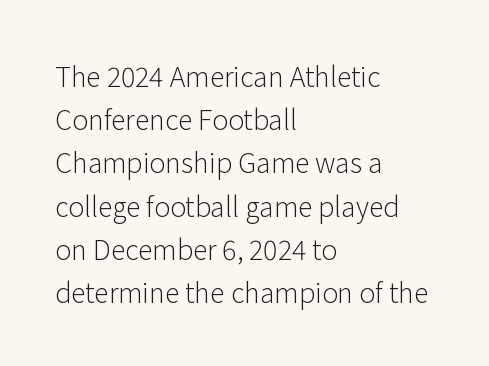
{"italic": "no", "bold": "no", "underline": "no", "align": "left", "line_spacing": "normal", "line_spacing_ratio": 1.6, "letter_spacing": "normal", "letter_spacing_em": 0.0, "glyph_px": 27}
